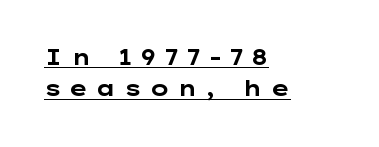
Q: Is the text bold? A: Yes.
Q: Is the text italic (slanted)? A: No, it is upright.
Q: Is the text underlined? A: Yes.
Q: How is the paragraph aligned? A: Left-aligned.
Q: Is the spacing between letters normal or unusually wide? A: Unusually wide.
Q: Is the spacing between lines tight, normal or loose? A: Normal.
